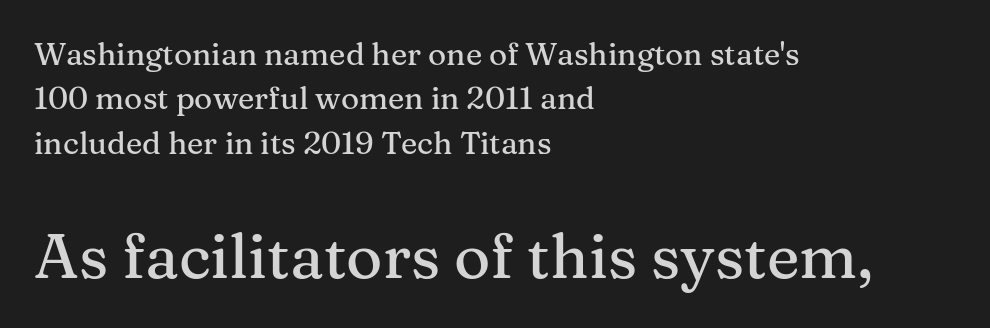
The image shows 62 px serif type, upright; set left-aligned, normal line spacing (1.43x), normal letter spacing, not underlined; the second (bottom) block is 2.0x larger; medium stroke contrast and a medium x-height.
